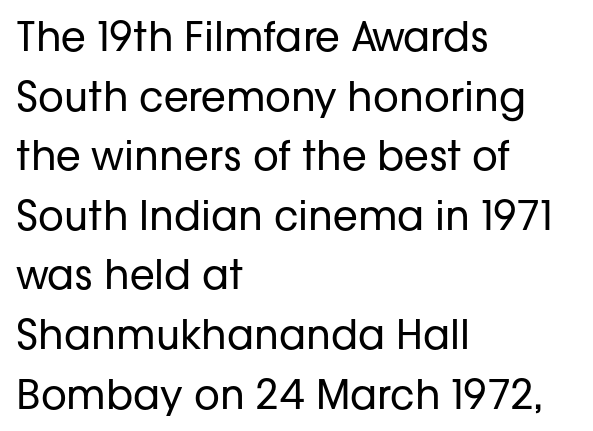
Q: Is the text bold? A: No.
Q: Is the text italic (slanted)? A: No, it is upright.
Q: Is the typeface a serif or a sans-serif typeface? A: Sans-serif.
Q: Is the text underlined? A: No.
Q: How is the paragraph aligned? A: Left-aligned.
Q: Is the spacing between letters normal or unusually wide? A: Normal.
Q: Is the spacing between lines tight, normal or loose? A: Normal.
Q: Width (condensed, normal, or wide)? A: Normal.
Q: Stroke contrast? A: Low.
Q: x-height? A: Medium.
Q: Monospaced? A: No.
